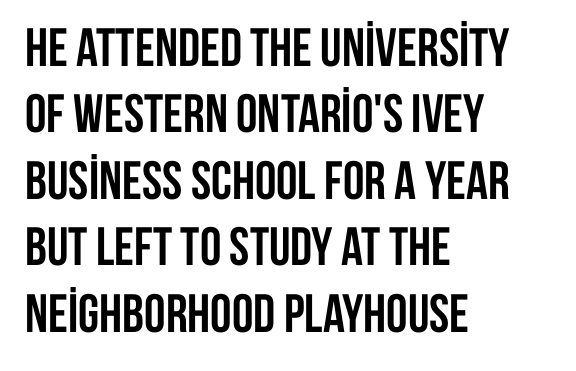
Q: Is the text bold? A: Yes.
Q: Is the text italic (slanted)? A: No, it is upright.
Q: Is the typeface a serif or a sans-serif typeface? A: Sans-serif.
Q: Is the text underlined? A: No.
Q: How is the paragraph aligned? A: Left-aligned.
Q: Is the spacing between letters normal or unusually wide? A: Normal.
Q: Width (condensed, normal, or wide)? A: Condensed.
Q: Stroke contrast? A: Low.
Q: x-height? A: Large.
Q: Monospaced? A: No.
